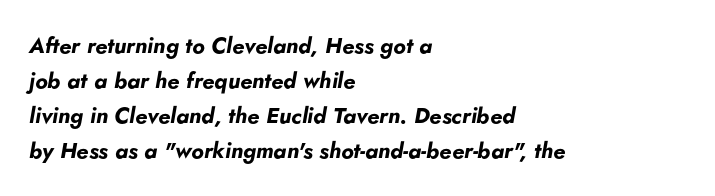
You can tell it's italic because the verticals aren't actually vertical. Glyph-to-glyph distance matches everyday printed text. If you drew a ruler down the left edge, every line would touch it. Letters rest on an invisible, unmarked baseline.
